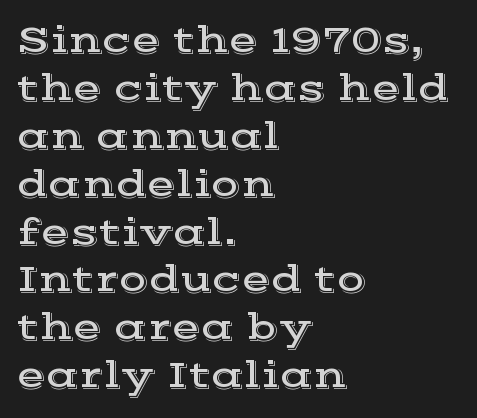
{"serif": "yes", "italic": "no", "width": "wide", "x_height": "medium", "monospaced": "no", "underline": "no", "align": "left", "line_spacing": "normal", "line_spacing_ratio": 1.26, "letter_spacing": "normal", "letter_spacing_em": 0.0, "glyph_px": 38}
